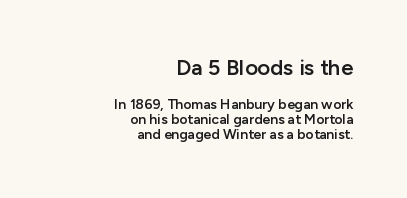
{"italic": "no", "bold": "semi", "underline": "no", "align": "right", "line_spacing": "tight", "line_spacing_ratio": 1.07, "letter_spacing": "normal", "letter_spacing_em": 0.0, "larger_block": "first", "size_ratio": 1.57, "glyph_px": 22}
